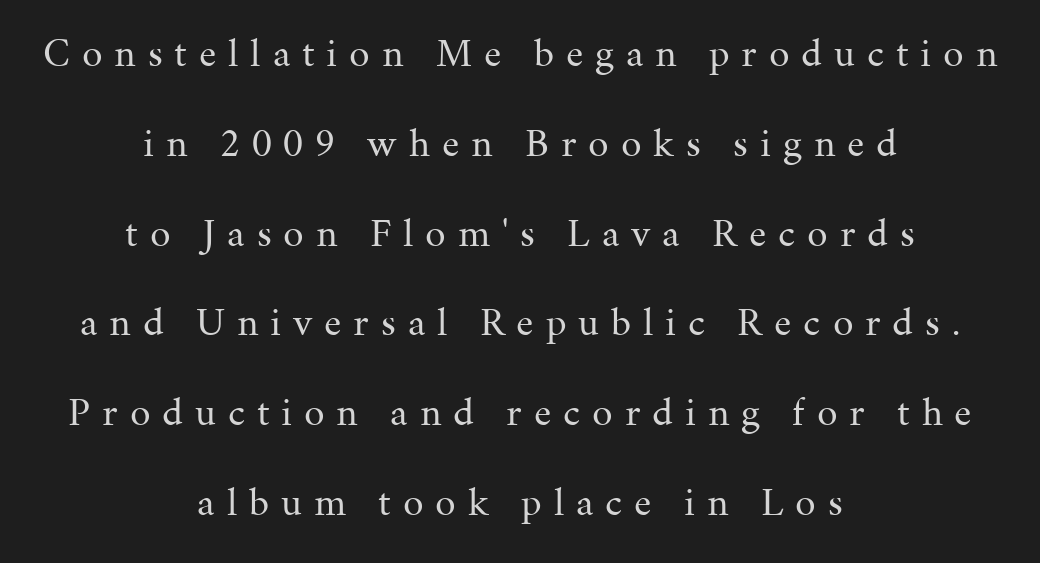
The image shows 41 px regular-weight serif type, upright; set centered, loose line spacing (2.19x), unusually wide letter spacing (+0.29 em), not underlined; medium stroke contrast and a medium x-height.
